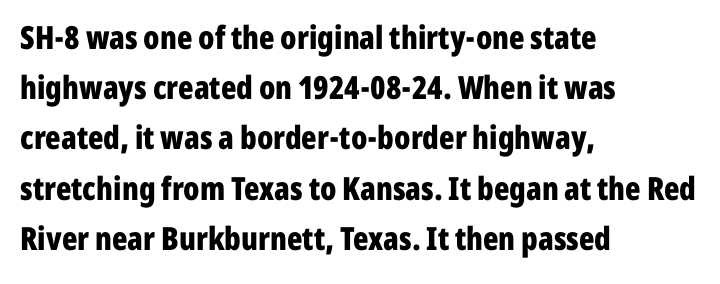
The font's upright variant was chosen for this text. Observe the ordinary spacing: letters are neighbours, not strangers. Character widths vary here, with narrow letters taking less room than wide ones. Short and long lines alike share a common starting point at left.
